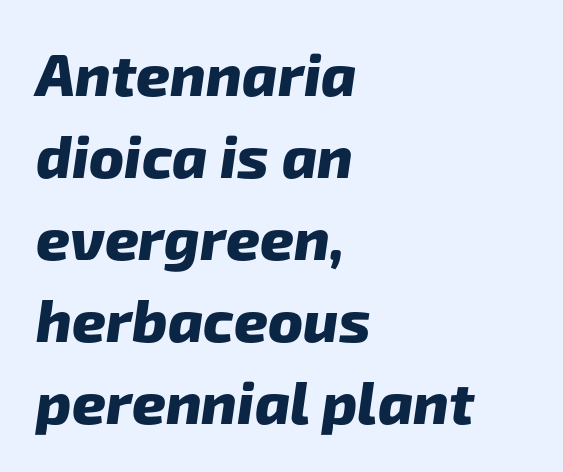
Q: Is the text bold? A: Yes.
Q: Is the typeface a serif or a sans-serif typeface? A: Sans-serif.
Q: Is the text underlined? A: No.
Q: How is the paragraph aligned? A: Left-aligned.
Q: Is the spacing between letters normal or unusually wide? A: Normal.
Q: Is the spacing between lines tight, normal or loose? A: Normal.
Q: Width (condensed, normal, or wide)? A: Normal.
Q: Stroke contrast? A: Low.
Q: x-height? A: Medium.
Q: Monospaced? A: No.
